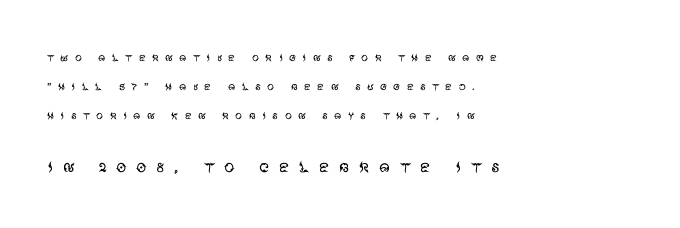
Q: Is the text bold? A: No.
Q: Is the text italic (slanted)? A: No, it is upright.
Q: Is the text underlined? A: No.
Q: How is the paragraph aligned? A: Left-aligned.
Q: Is the spacing between letters normal or unusually wide? A: Unusually wide.
Q: Is the spacing between lines tight, normal or loose? A: Loose.
Q: Which block of text is set in a larger size, the first (top) or the second (bottom)? A: The second (bottom) one.
